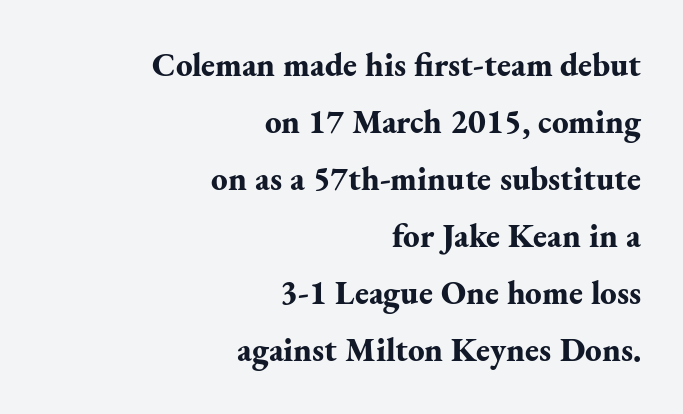
{"serif": "yes", "italic": "no", "bold": "yes", "weight": "bold", "width": "normal", "stroke_contrast": "medium", "x_height": "small", "monospaced": "no", "underline": "no", "align": "right", "line_spacing_ratio": 1.73, "letter_spacing": "normal", "letter_spacing_em": 0.0, "glyph_px": 33}
